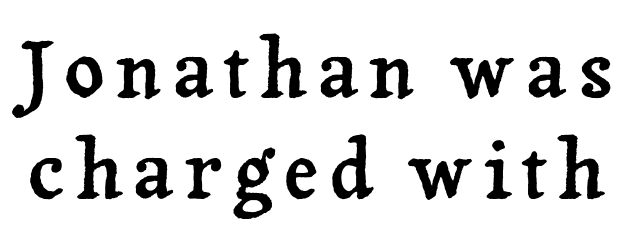
Rendered with straight, roman letterforms. Are there feet on the stems? There are — it's a serif. Interline gaps are of average width in this sample. Is this a fixed-width face? No — the glyphs have proportional, varying widths. The baseline area is clear.
